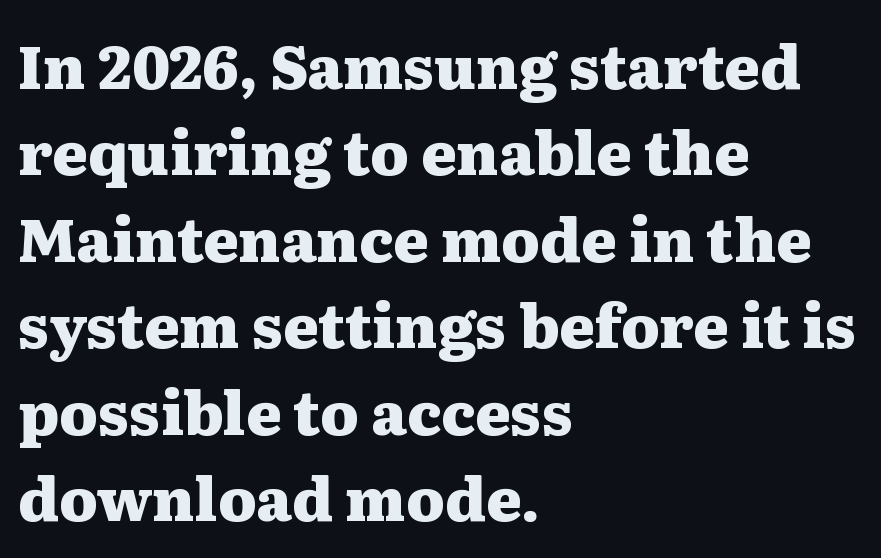
Q: Is the text bold? A: Yes.
Q: Is the text italic (slanted)? A: No, it is upright.
Q: Is the typeface a serif or a sans-serif typeface? A: Serif.
Q: Is the text underlined? A: No.
Q: How is the paragraph aligned? A: Left-aligned.
Q: Is the spacing between letters normal or unusually wide? A: Normal.
Q: Is the spacing between lines tight, normal or loose? A: Normal.
Q: Width (condensed, normal, or wide)? A: Wide.
Q: Stroke contrast? A: Medium.
Q: x-height? A: Medium.
Q: Monospaced? A: No.
